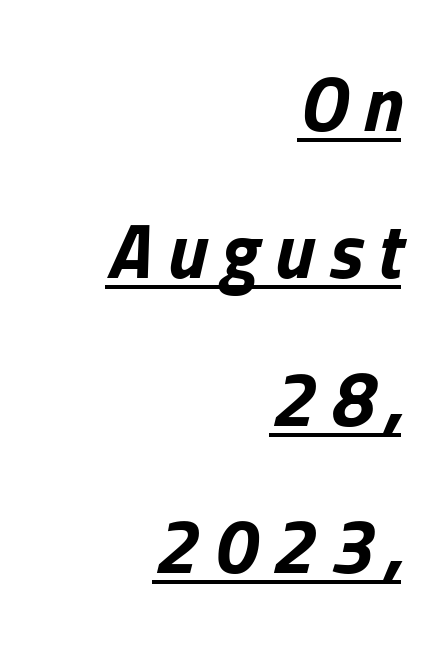
The paragraph shown leans on its right margin. The lettering is marked with a stroke running underneath it. Plenty of ink on the page — the face is bold. The glyphs look as if they've been sheared to an angle.
